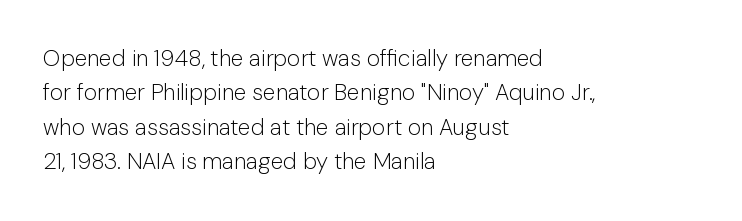
{"italic": "no", "bold": "no", "underline": "no", "align": "left", "line_spacing": "normal", "line_spacing_ratio": 1.5, "letter_spacing": "normal", "letter_spacing_em": 0.0, "glyph_px": 23}
